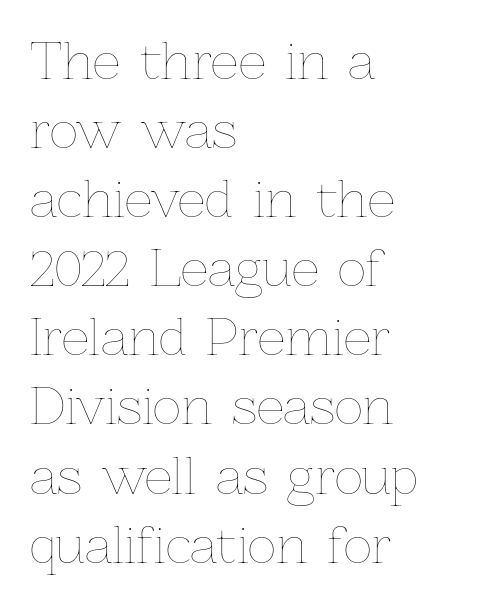
{"italic": "no", "bold": "no", "weight": "thin", "width": "normal", "stroke_contrast": "low", "x_height": "medium", "monospaced": "no", "underline": "no", "align": "left", "line_spacing": "normal", "line_spacing_ratio": 1.41, "letter_spacing": "normal", "letter_spacing_em": 0.0, "glyph_px": 49}
